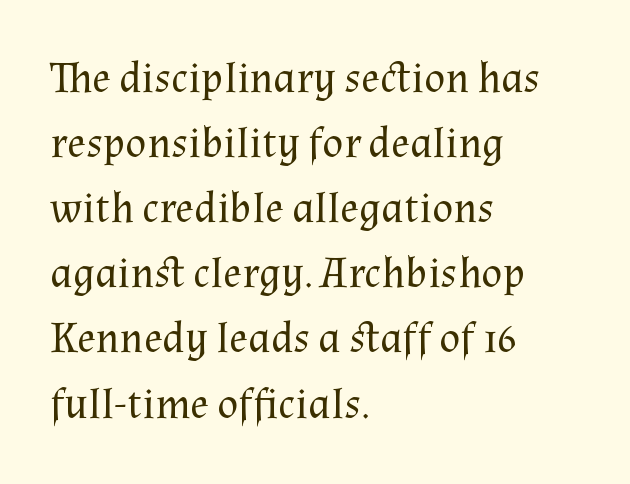
The image shows 44 px regular-weight type, upright; set left-aligned, normal line spacing (1.48x), normal letter spacing, not underlined; medium stroke contrast and a medium x-height.
